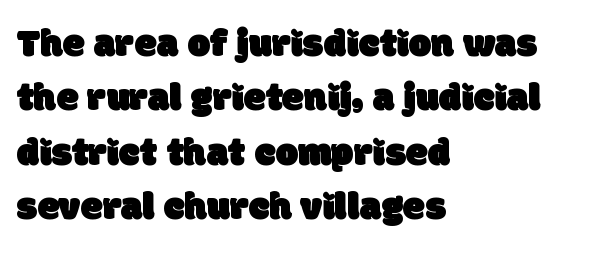
The image shows 40 px sans-serif type; set left-aligned, normal line spacing (1.36x), normal letter spacing, not underlined; low stroke contrast and a large x-height.
